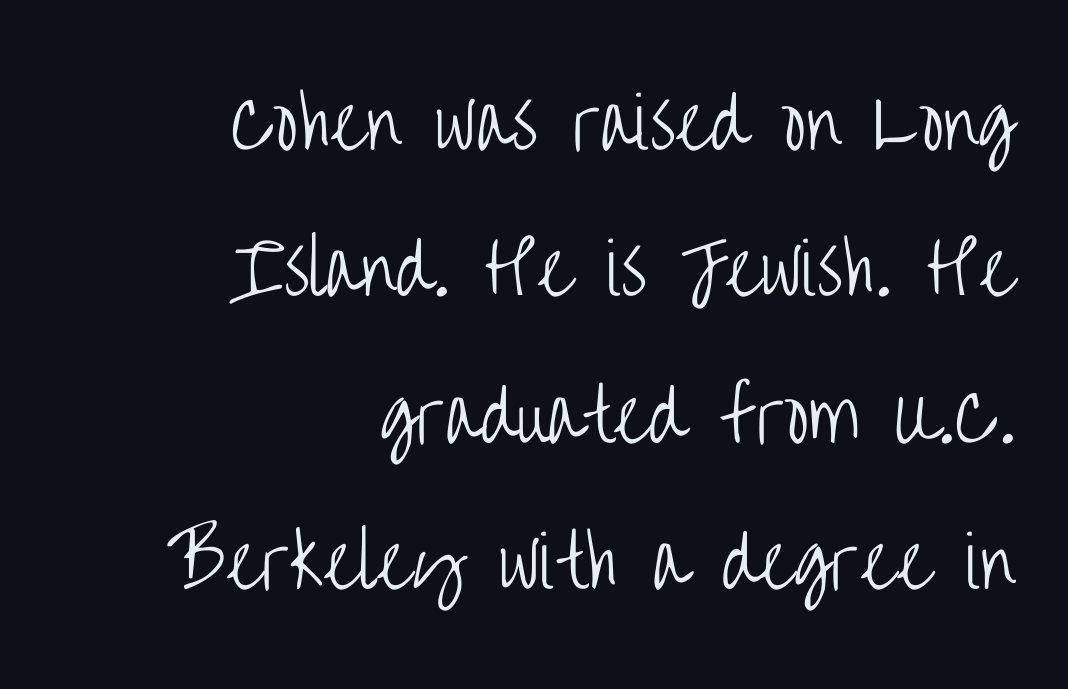
{"serif": "no", "italic": "no", "bold": "no", "weight": "light", "width": "condensed", "stroke_contrast": "low", "x_height": "large", "monospaced": "no", "underline": "no", "align": "right", "line_spacing": "loose", "line_spacing_ratio": 2.09, "letter_spacing": "normal", "letter_spacing_em": 0.0, "glyph_px": 70}
